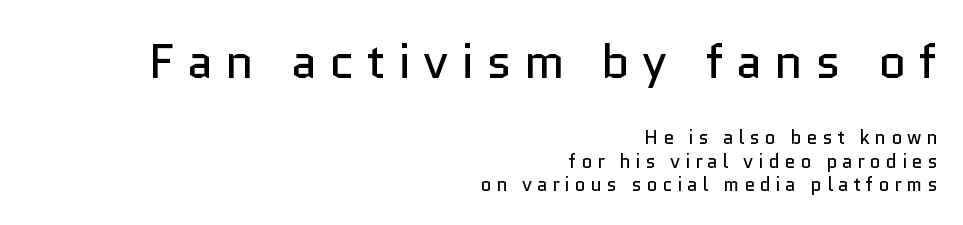
Q: Is the text bold? A: No.
Q: Is the text italic (slanted)? A: No, it is upright.
Q: Is the typeface a serif or a sans-serif typeface? A: Sans-serif.
Q: Is the text underlined? A: No.
Q: How is the paragraph aligned? A: Right-aligned.
Q: Is the spacing between letters normal or unusually wide? A: Unusually wide.
Q: Which block of text is set in a larger size, the first (top) or the second (bottom)? A: The first (top) one.
Q: Width (condensed, normal, or wide)? A: Normal.
Q: Stroke contrast? A: Low.
Q: x-height? A: Medium.
Q: Monospaced? A: No.
